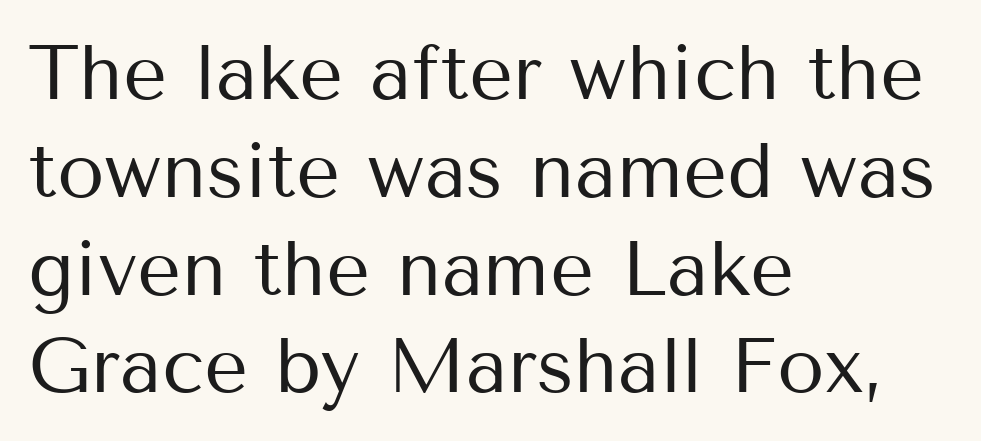
Q: Is the text bold? A: No.
Q: Is the text italic (slanted)? A: No, it is upright.
Q: Is the typeface a serif or a sans-serif typeface? A: Sans-serif.
Q: Is the text underlined? A: No.
Q: How is the paragraph aligned? A: Left-aligned.
Q: Is the spacing between letters normal or unusually wide? A: Normal.
Q: Is the spacing between lines tight, normal or loose? A: Normal.
Q: Width (condensed, normal, or wide)? A: Normal.
Q: Stroke contrast? A: Medium.
Q: x-height? A: Medium.
Q: Monospaced? A: No.
